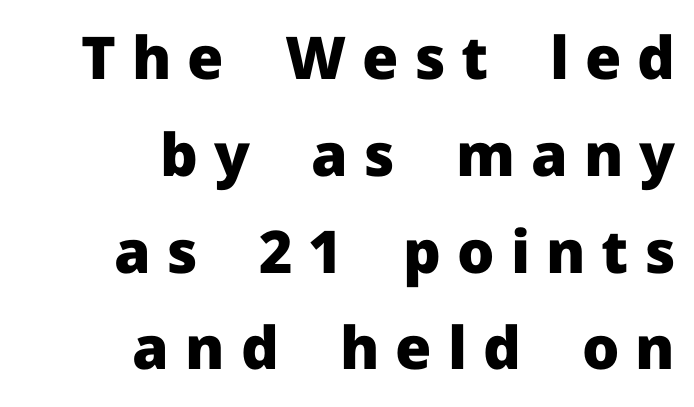
{"serif": "no", "italic": "no", "bold": "yes", "weight": "heavy", "width": "normal", "stroke_contrast": "low", "x_height": "medium", "monospaced": "no", "underline": "no", "align": "right", "line_spacing": "normal", "line_spacing_ratio": 1.64, "letter_spacing": "wide", "letter_spacing_em": 0.27, "glyph_px": 59}
